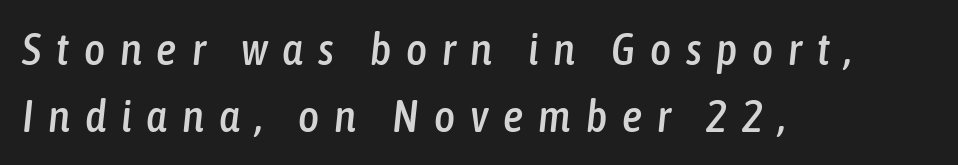
{"italic": "yes", "lean": "right", "slant_degrees": 6, "width": "condensed", "stroke_contrast": "low", "x_height": "medium", "monospaced": "no", "underline": "no", "align": "left", "line_spacing": "normal", "line_spacing_ratio": 1.5, "letter_spacing": "wide", "letter_spacing_em": 0.33, "glyph_px": 45}
